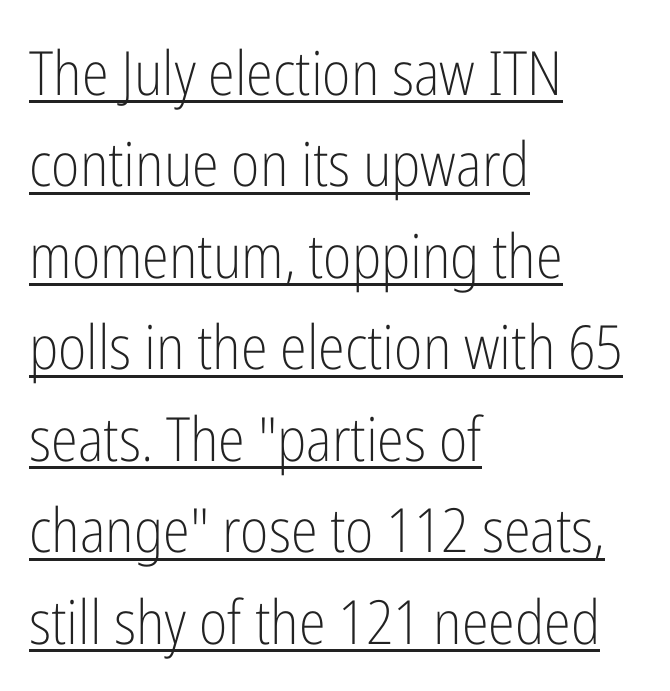
{"serif": "no", "italic": "no", "bold": "no", "weight": "light", "width": "condensed", "stroke_contrast": "low", "x_height": "medium", "monospaced": "no", "underline": "yes", "align": "left", "line_spacing": "normal", "line_spacing_ratio": 1.5, "letter_spacing": "normal", "letter_spacing_em": 0.0, "glyph_px": 61}
